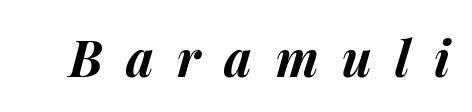
Observe the wide spacing: letters keep a clear distance from each other. These lines are rendered in a variable-pitch font. Quick note: underline off. I'd describe the lettering as bold — thick and assertive.
